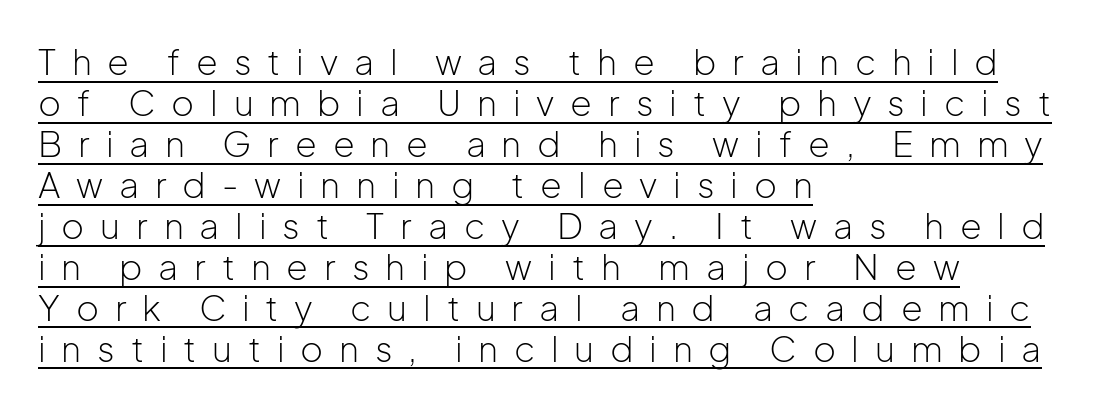
{"serif": "no", "italic": "no", "bold": "no", "weight": "light", "width": "normal", "stroke_contrast": "low", "x_height": "medium", "monospaced": "no", "underline": "yes", "align": "left", "line_spacing_ratio": 1.17, "letter_spacing": "wide", "letter_spacing_em": 0.45, "glyph_px": 35}
